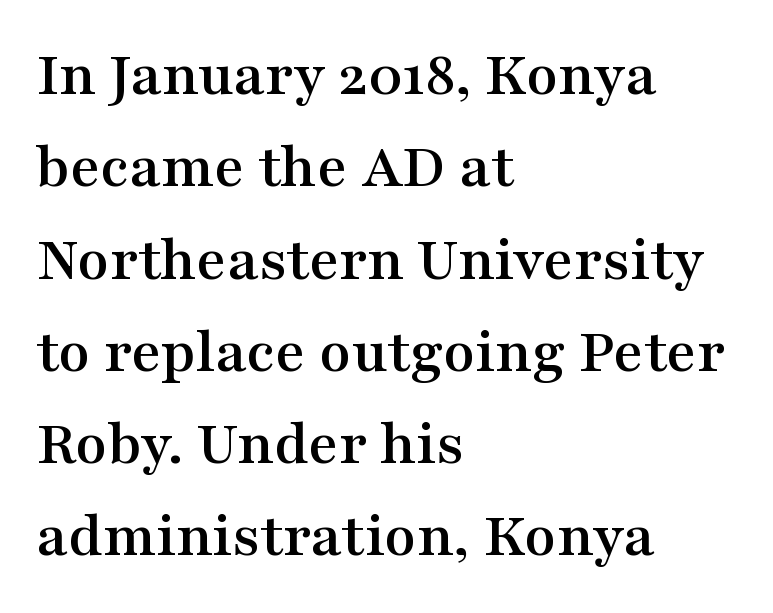
Q: Is the text italic (slanted)? A: No, it is upright.
Q: Is the typeface a serif or a sans-serif typeface? A: Serif.
Q: Is the text underlined? A: No.
Q: How is the paragraph aligned? A: Left-aligned.
Q: Is the spacing between letters normal or unusually wide? A: Normal.
Q: Is the spacing between lines tight, normal or loose? A: Normal.
Q: Width (condensed, normal, or wide)? A: Wide.
Q: Stroke contrast? A: Medium.
Q: x-height? A: Medium.
Q: Monospaced? A: No.
